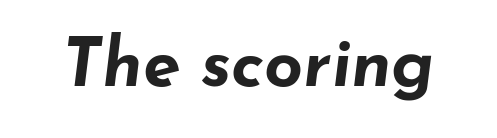
Glyph-to-glyph distance matches everyday printed text. In terms of weight, the rendering is a true, heavy bold. The passage shown is typed in a proportional face where columns would drift. The zone under the glyphs is completely vacant. The axis of the letterforms is tilted away from vertical.
